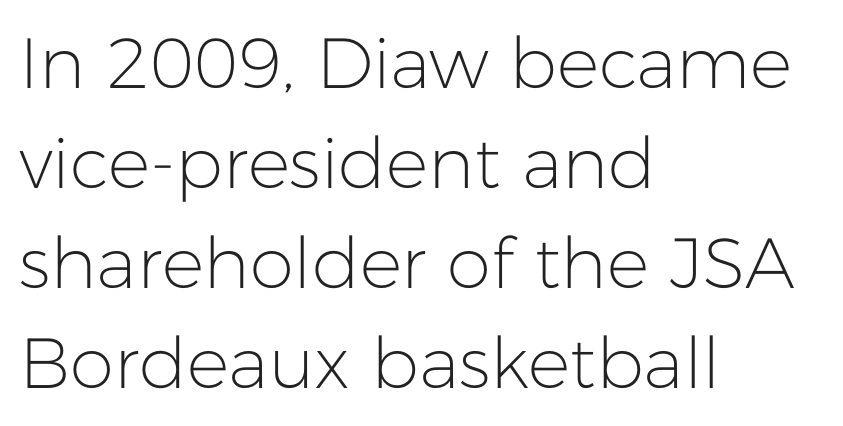
Q: Is the text bold? A: No.
Q: Is the text italic (slanted)? A: No, it is upright.
Q: Is the typeface a serif or a sans-serif typeface? A: Sans-serif.
Q: Is the text underlined? A: No.
Q: How is the paragraph aligned? A: Left-aligned.
Q: Is the spacing between letters normal or unusually wide? A: Normal.
Q: Is the spacing between lines tight, normal or loose? A: Normal.
Q: Width (condensed, normal, or wide)? A: Normal.
Q: Stroke contrast? A: Low.
Q: x-height? A: Medium.
Q: Monospaced? A: No.
